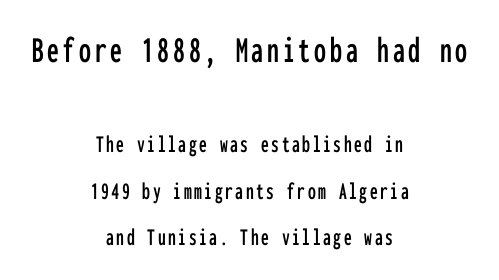
The image shows 38 px condensed sans-serif type, upright, monospaced; set centered, line spacing 1.86x, not underlined; the first (top) block is 1.52x larger; low stroke contrast and a medium x-height.
